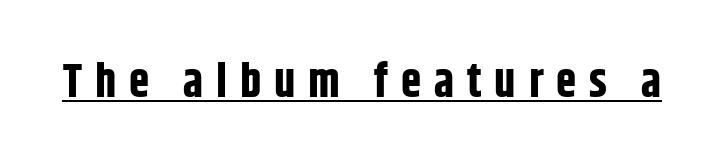
The image shows 46 px bold, condensed sans-serif type, upright; set unusually wide letter spacing (+0.28 em), underlined; low stroke contrast and a large x-height.
